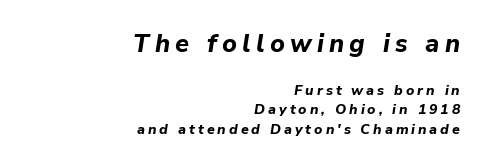
This is heavy type, rendered in bold. Check the space under the baseline: it is left empty. Words appear elongated and porous because spacing is wide. Students, observe: this is what conventionally led text looks like. The earlier block is typeset at a bigger size than the later block.
